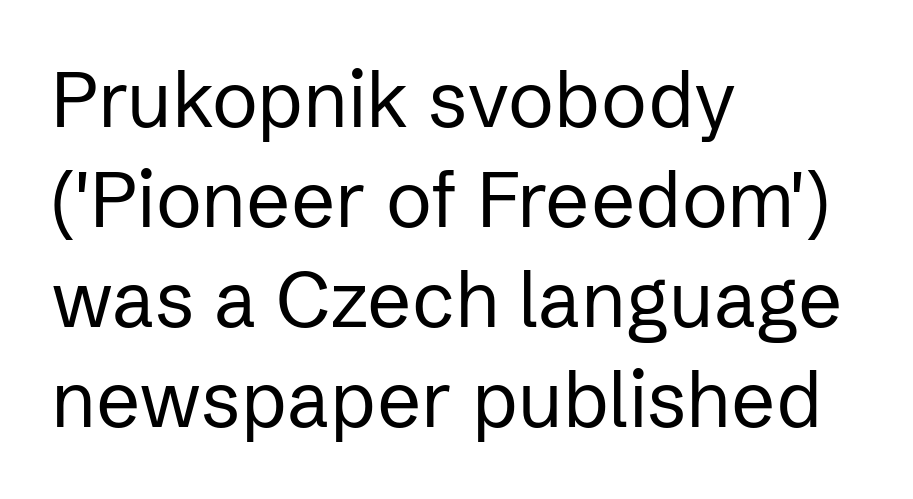
{"serif": "no", "italic": "no", "bold": "no", "weight": "regular", "width": "normal", "stroke_contrast": "low", "x_height": "medium", "monospaced": "no", "underline": "no", "align": "left", "line_spacing": "normal", "line_spacing_ratio": 1.3, "letter_spacing": "normal", "letter_spacing_em": 0.0, "glyph_px": 77}
